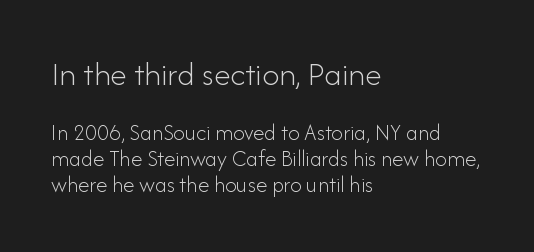
The image shows 34 px light sans-serif type, upright; set left-aligned, tight line spacing (1.14x), normal letter spacing, not underlined; the first (top) block is 1.48x larger; low stroke contrast and a small x-height.
